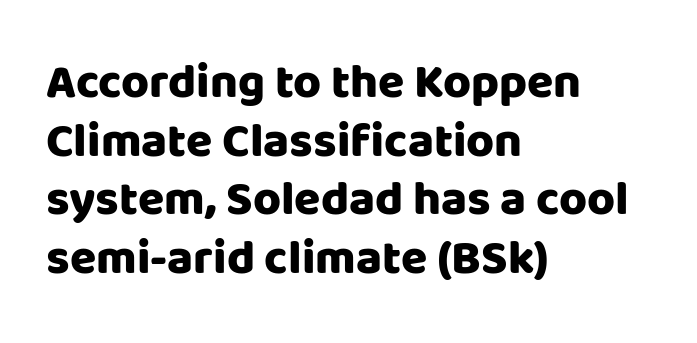
Q: Is the text bold? A: Yes.
Q: Is the text italic (slanted)? A: No, it is upright.
Q: Is the typeface a serif or a sans-serif typeface? A: Sans-serif.
Q: Is the text underlined? A: No.
Q: How is the paragraph aligned? A: Left-aligned.
Q: Is the spacing between letters normal or unusually wide? A: Normal.
Q: Width (condensed, normal, or wide)? A: Normal.
Q: Stroke contrast? A: Low.
Q: x-height? A: Large.
Q: Monospaced? A: No.
